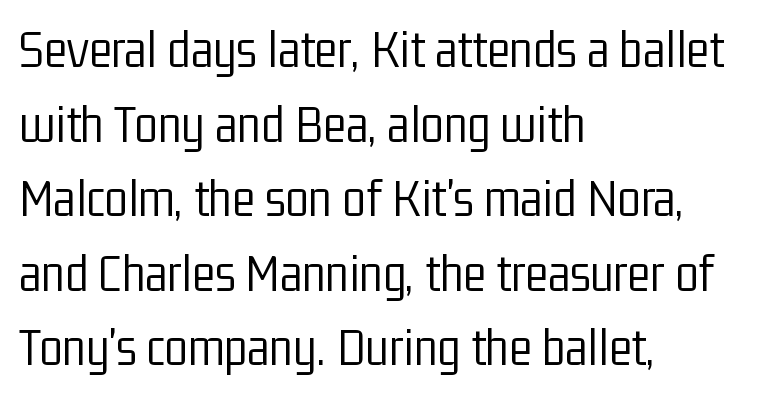
The image shows 54 px light, condensed sans-serif type, upright; set left-aligned, normal line spacing (1.38x), normal letter spacing, not underlined; low stroke contrast and a medium x-height.
